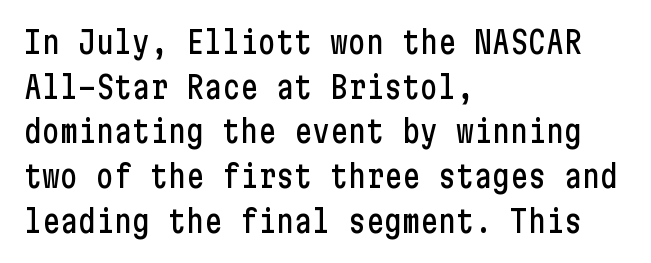
{"serif": "no", "italic": "no", "width": "condensed", "stroke_contrast": "low", "x_height": "medium", "underline": "no", "align": "left", "line_spacing": "normal", "line_spacing_ratio": 1.49, "letter_spacing": "normal", "letter_spacing_em": 0.0, "glyph_px": 30}
